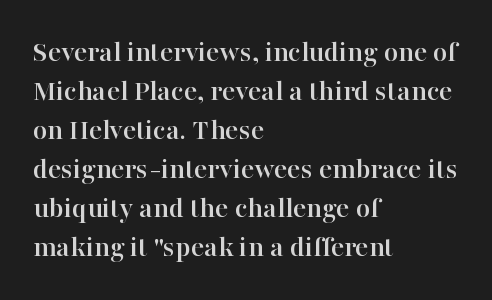
Q: Is the text italic (slanted)? A: No, it is upright.
Q: Is the typeface a serif or a sans-serif typeface? A: Serif.
Q: Is the text underlined? A: No.
Q: How is the paragraph aligned? A: Left-aligned.
Q: Is the spacing between letters normal or unusually wide? A: Normal.
Q: Is the spacing between lines tight, normal or loose? A: Normal.
Q: Width (condensed, normal, or wide)? A: Normal.
Q: Stroke contrast? A: High.
Q: x-height? A: Medium.
Q: Monospaced? A: No.
